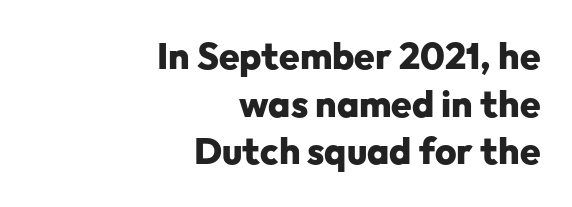
Q: Is the text bold? A: Yes.
Q: Is the text italic (slanted)? A: No, it is upright.
Q: Is the typeface a serif or a sans-serif typeface? A: Sans-serif.
Q: Is the text underlined? A: No.
Q: How is the paragraph aligned? A: Right-aligned.
Q: Is the spacing between letters normal or unusually wide? A: Normal.
Q: Is the spacing between lines tight, normal or loose? A: Normal.
Q: Width (condensed, normal, or wide)? A: Normal.
Q: Stroke contrast? A: Low.
Q: x-height? A: Medium.
Q: Monospaced? A: No.
